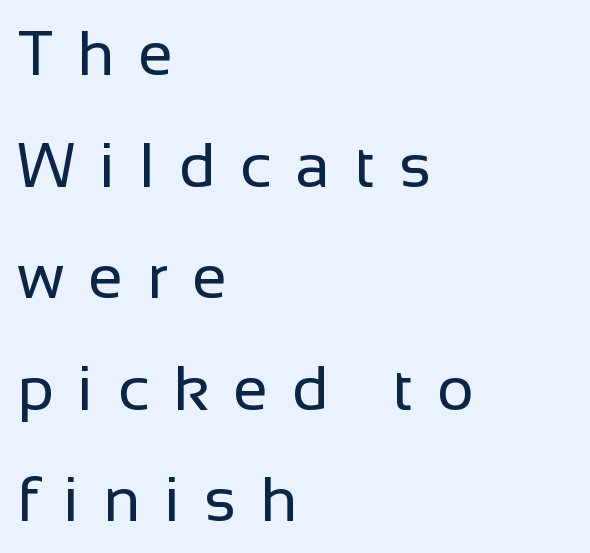
{"serif": "no", "italic": "no", "bold": "no", "weight": "regular", "width": "normal", "stroke_contrast": "low", "x_height": "medium", "monospaced": "no", "underline": "no", "align": "left", "line_spacing_ratio": 1.77, "letter_spacing": "wide", "letter_spacing_em": 0.38, "glyph_px": 63}
